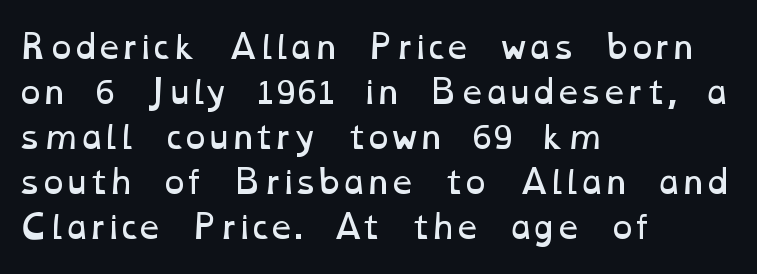
{"bold": "no", "weight": "regular", "width": "wide", "stroke_contrast": "low", "x_height": "medium", "monospaced": "no", "underline": "no", "align": "left", "line_spacing": "normal", "line_spacing_ratio": 1.41, "letter_spacing": "normal", "letter_spacing_em": 0.0, "glyph_px": 32}
